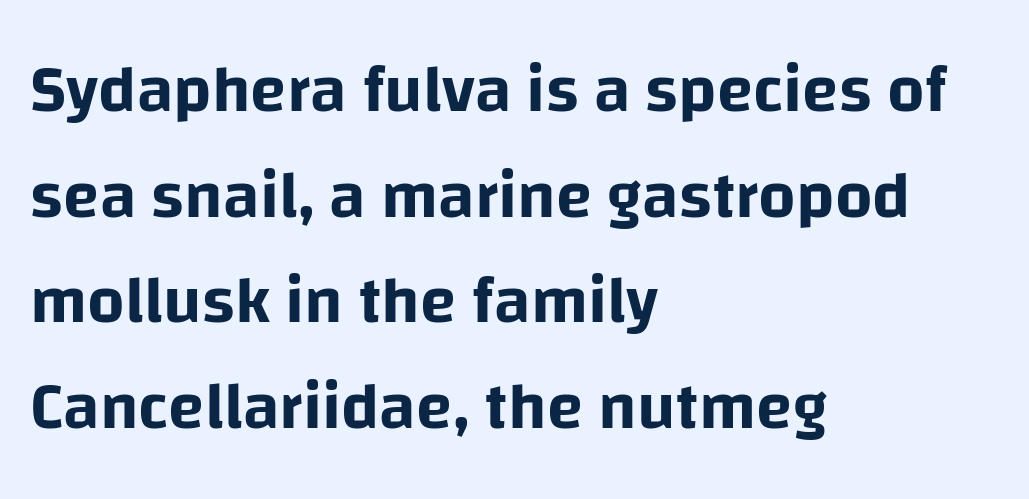
The image shows 66 px sans-serif type, upright; set left-aligned, normal line spacing (1.6x), normal letter spacing, not underlined; low stroke contrast and a large x-height.
